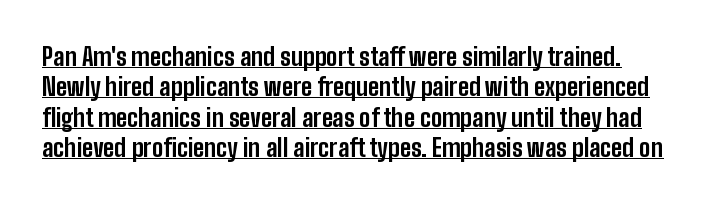
Q: Is the text bold? A: Yes.
Q: Is the text italic (slanted)? A: No, it is upright.
Q: Is the text underlined? A: Yes.
Q: Is the spacing between letters normal or unusually wide? A: Normal.
Q: Is the spacing between lines tight, normal or loose? A: Normal.
